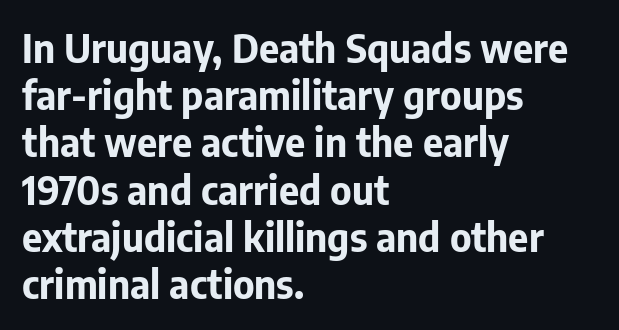
The image shows 39 px bold sans-serif type, upright; set left-aligned, line spacing 1.21x, normal letter spacing, not underlined; low stroke contrast and a medium x-height.
